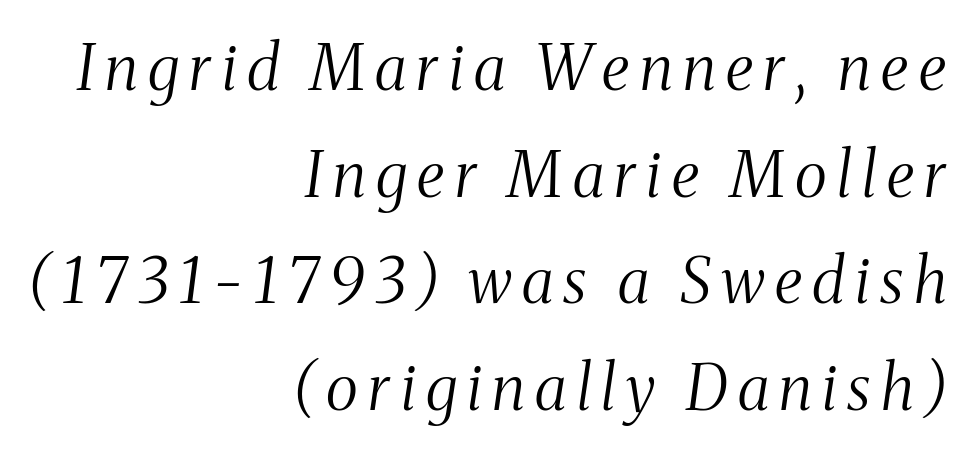
Just letters on the line, the space beneath them empty. Observe the lean: these are italic letterforms. The text was rendered using a seriffed face with decorative stroke endings. No heavy texture on the line: the type isn't bold.
